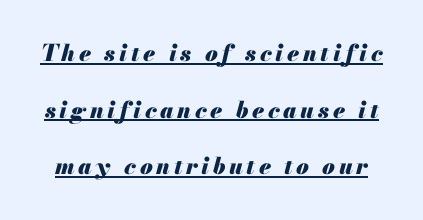
{"italic": "yes", "lean": "right", "slant_degrees": 13, "bold": "yes", "underline": "yes", "line_spacing": "loose", "line_spacing_ratio": 2.46, "glyph_px": 23}
